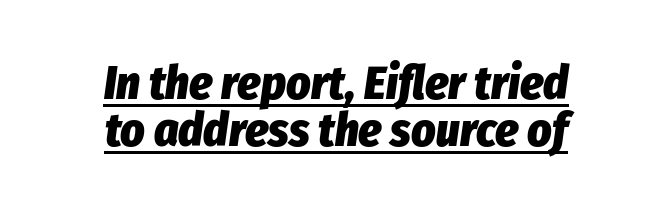
{"italic": "yes", "lean": "right", "slant_degrees": 8, "bold": "yes", "weight": "heavy", "width": "condensed", "stroke_contrast": "low", "x_height": "medium", "monospaced": "no", "underline": "yes", "align": "center", "line_spacing": "tight", "line_spacing_ratio": 1.0, "letter_spacing": "normal", "letter_spacing_em": 0.0, "glyph_px": 47}
